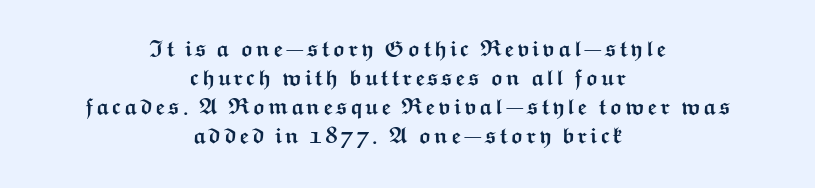
Plenty of ink on the page — the face is bold. Ascenders rise straight up at ninety degrees. Plain, unruled lines of type. Which margin do the lines hug? Neither — every line sits in the middle.
